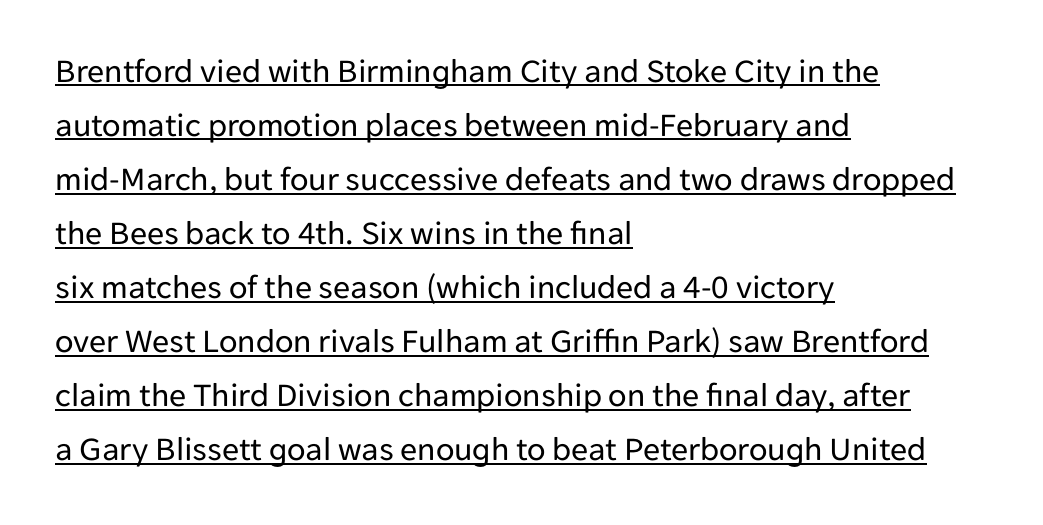
This is the regular roman posture of the typeface. No extra ink here — the face is not bold. Each line starts at the same left margin while the right side varies. This is underlined copy, the kind a proofreader might mark for attention.
